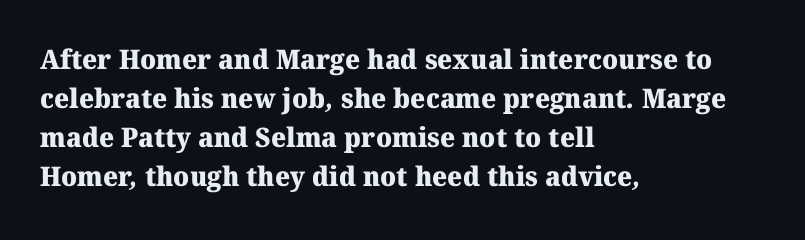
Q: Is the text bold? A: Yes.
Q: Is the text underlined? A: No.
Q: How is the paragraph aligned? A: Left-aligned.
Q: Is the spacing between letters normal or unusually wide? A: Normal.
Q: Is the spacing between lines tight, normal or loose? A: Normal.
